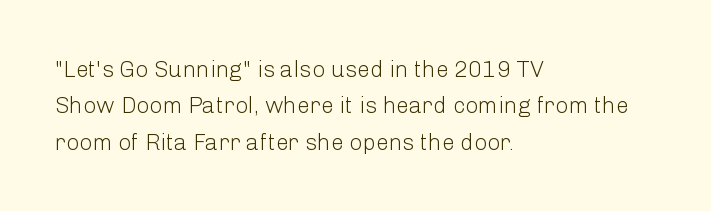
{"italic": "no", "bold": "no", "underline": "no", "align": "left", "line_spacing": "normal", "line_spacing_ratio": 1.58, "letter_spacing": "normal", "letter_spacing_em": 0.0, "glyph_px": 23}
